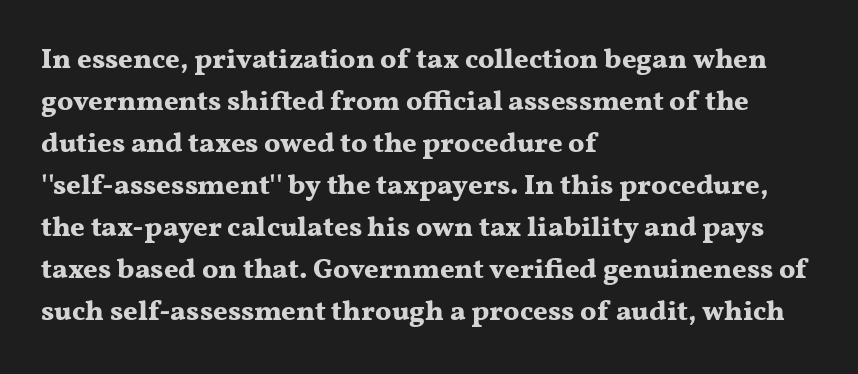
{"serif": "yes", "italic": "no", "bold": "yes", "weight": "bold", "width": "wide", "stroke_contrast": "medium", "x_height": "medium", "monospaced": "no", "underline": "no", "align": "left", "line_spacing": "normal", "line_spacing_ratio": 1.5, "letter_spacing": "normal", "letter_spacing_em": 0.0, "glyph_px": 28}
